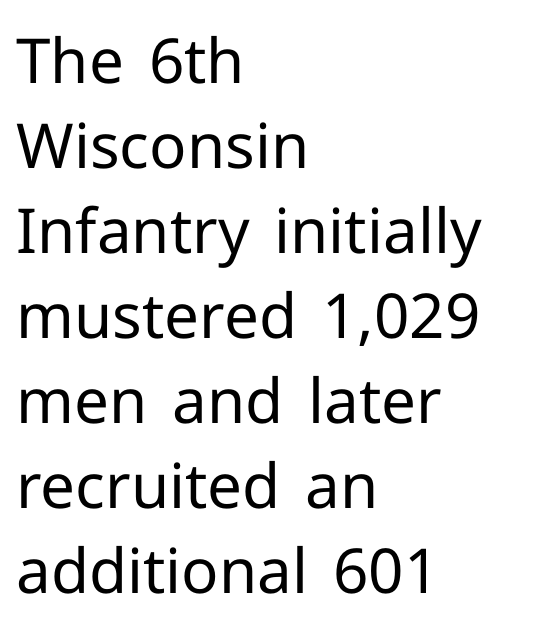
{"serif": "no", "italic": "no", "bold": "no", "weight": "regular", "width": "normal", "stroke_contrast": "low", "x_height": "medium", "monospaced": "no", "underline": "no", "align": "left", "line_spacing": "normal", "line_spacing_ratio": 1.37, "letter_spacing": "normal", "letter_spacing_em": 0.0, "glyph_px": 62}
